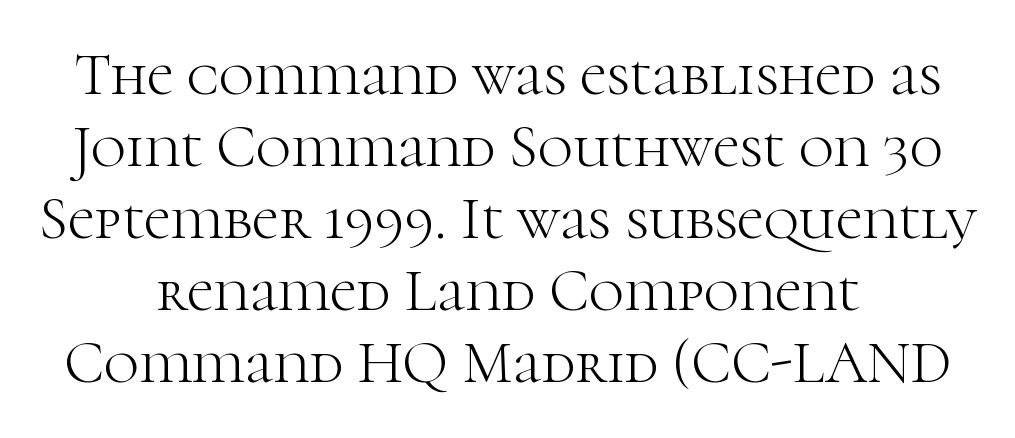
{"serif": "yes", "italic": "no", "bold": "no", "weight": "light", "width": "normal", "stroke_contrast": "high", "x_height": "medium", "monospaced": "no", "underline": "no", "align": "center", "line_spacing_ratio": 1.2, "letter_spacing": "normal", "letter_spacing_em": 0.0, "glyph_px": 60}
